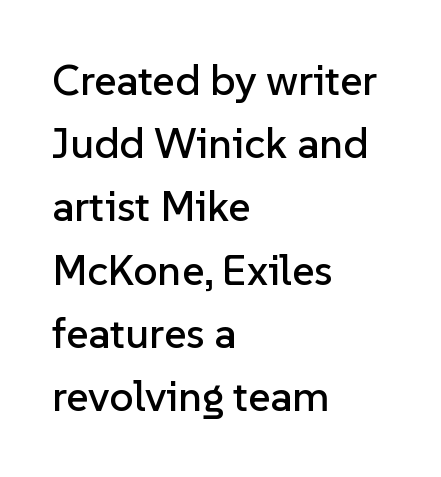
The image shows 43 px sans-serif type, upright; set left-aligned, normal line spacing (1.47x), normal letter spacing, not underlined; low stroke contrast and a medium x-height.
